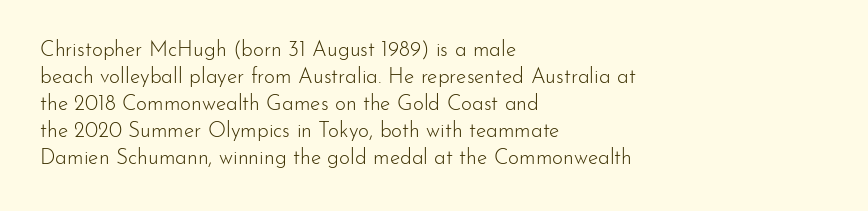
The passage shown is not underscored anywhere. Summary of vertical rhythm: regular, with standard interline spacing. The rag falls on the right side of this text block. Notice how the stems are strictly vertical — no italics here. Vertical stems look standard width or narrower in stroke.
